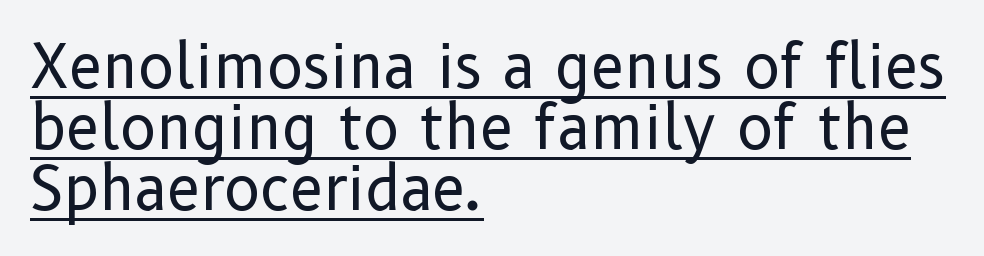
The image shows 60 px regular-weight sans-serif type, upright; set left-aligned, tight line spacing (1.02x), normal letter spacing, underlined; low stroke contrast and a medium x-height.
